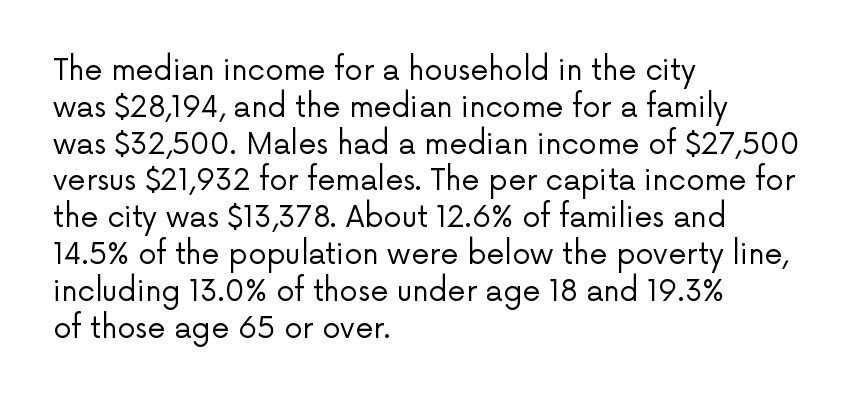
{"serif": "no", "italic": "no", "bold": "no", "weight": "regular", "width": "normal", "stroke_contrast": "low", "x_height": "medium", "monospaced": "no", "underline": "no", "align": "left", "line_spacing": "normal", "line_spacing_ratio": 1.27, "letter_spacing": "normal", "letter_spacing_em": 0.0, "glyph_px": 29}
